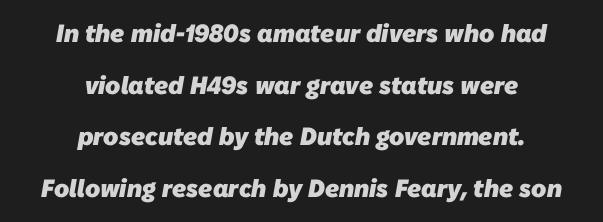
The image shows 25 px bold type; set centered, loose line spacing (2.07x), normal letter spacing, not underlined.
